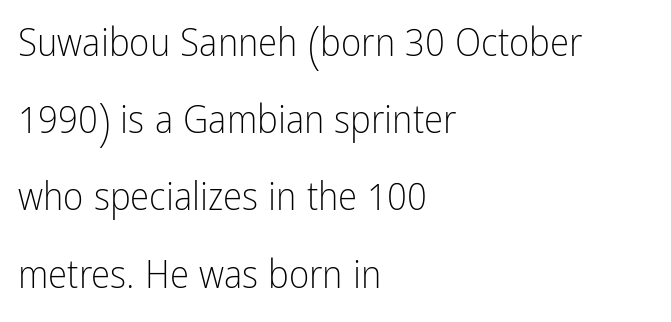
The image shows 39 px light, condensed sans-serif type, upright; set left-aligned, loose line spacing (1.98x), normal letter spacing, not underlined; low stroke contrast and a medium x-height.
